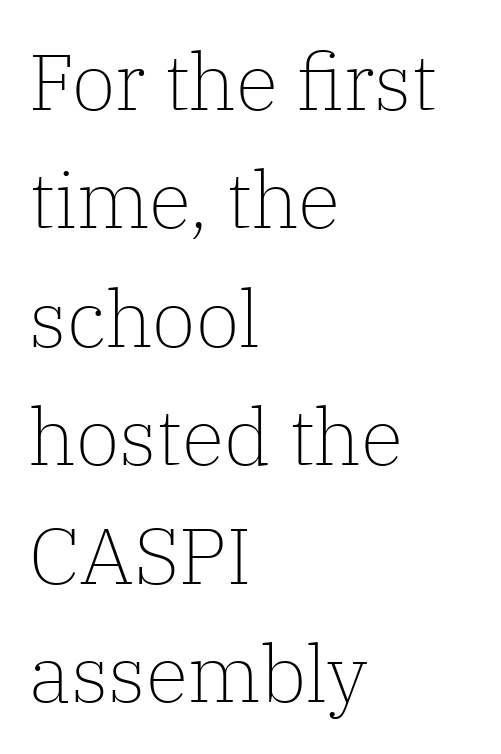
The image shows 79 px light serif type, upright; set left-aligned, normal line spacing (1.5x), normal letter spacing, not underlined; low stroke contrast and a medium x-height.
